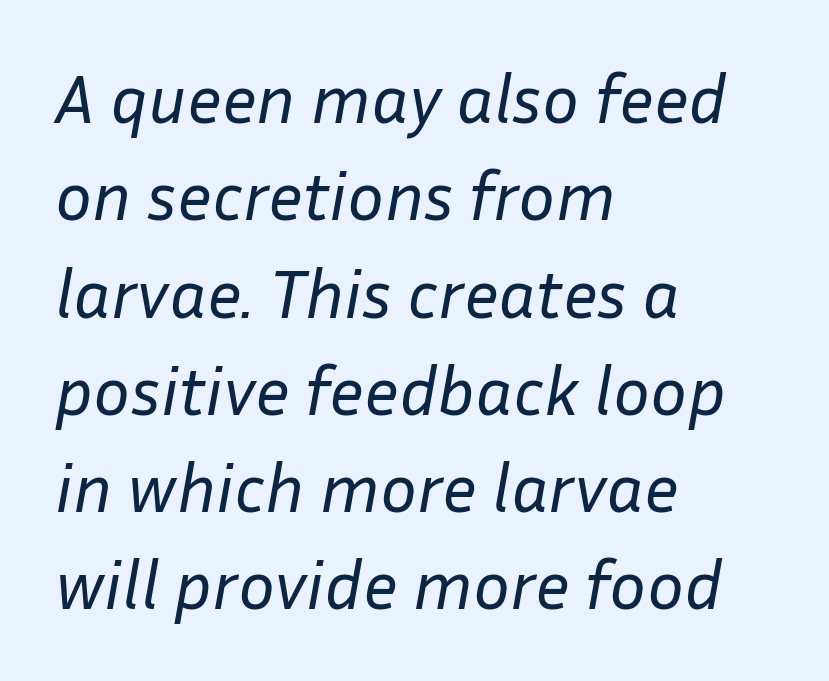
Q: Is the text bold? A: No.
Q: Is the text italic (slanted)? A: Yes, it leans right by about 10 degrees.
Q: Is the text underlined? A: No.
Q: How is the paragraph aligned? A: Left-aligned.
Q: Is the spacing between letters normal or unusually wide? A: Normal.
Q: Is the spacing between lines tight, normal or loose? A: Normal.
Q: Width (condensed, normal, or wide)? A: Normal.
Q: Stroke contrast? A: Low.
Q: x-height? A: Medium.
Q: Monospaced? A: No.
